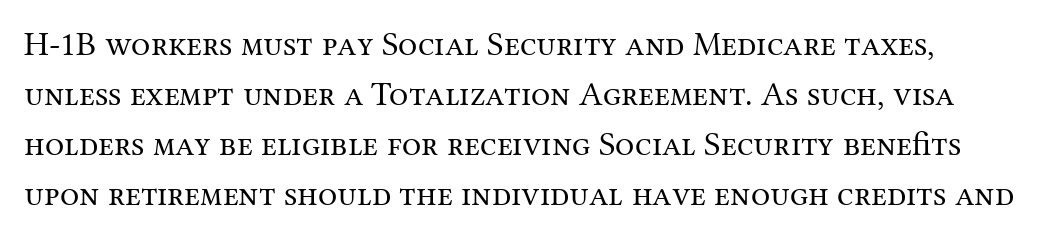
The image shows 34 px regular-weight serif type, upright; set normal line spacing (1.47x), normal letter spacing, not underlined; medium stroke contrast and a medium x-height.
